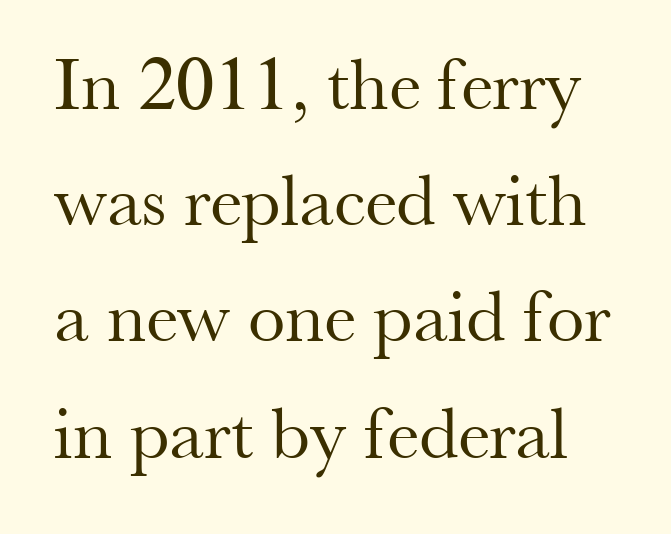
The image shows 75 px regular-weight serif type, upright; set normal line spacing (1.55x), normal letter spacing, not underlined; medium stroke contrast and a small x-height.
